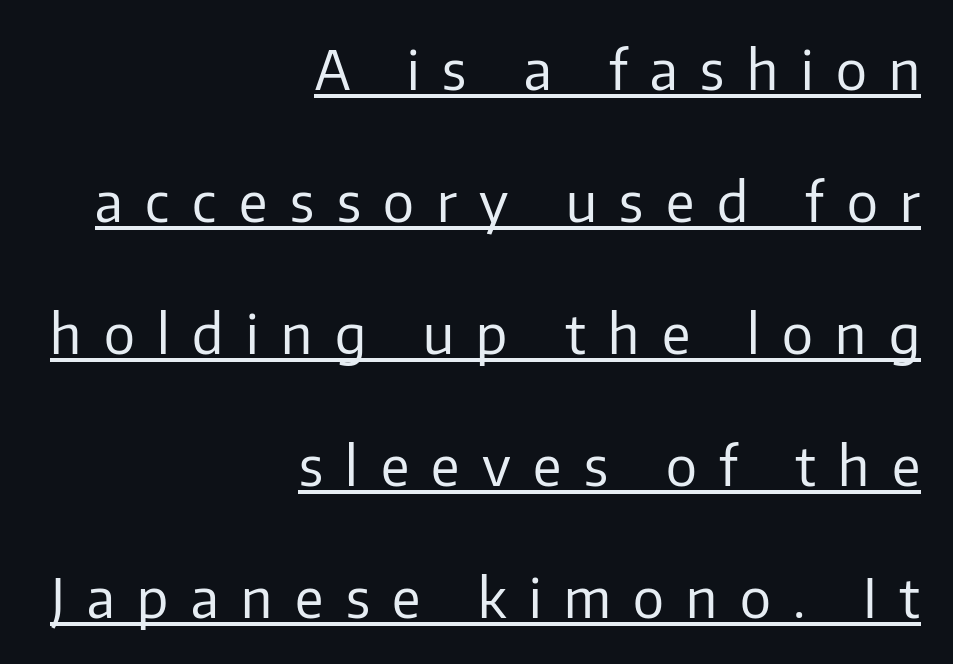
Q: Is the text bold? A: No.
Q: Is the text italic (slanted)? A: No, it is upright.
Q: Is the typeface a serif or a sans-serif typeface? A: Sans-serif.
Q: Is the text underlined? A: Yes.
Q: How is the paragraph aligned? A: Right-aligned.
Q: Is the spacing between letters normal or unusually wide? A: Unusually wide.
Q: Is the spacing between lines tight, normal or loose? A: Loose.
Q: Width (condensed, normal, or wide)? A: Normal.
Q: Stroke contrast? A: Low.
Q: x-height? A: Medium.
Q: Monospaced? A: No.
